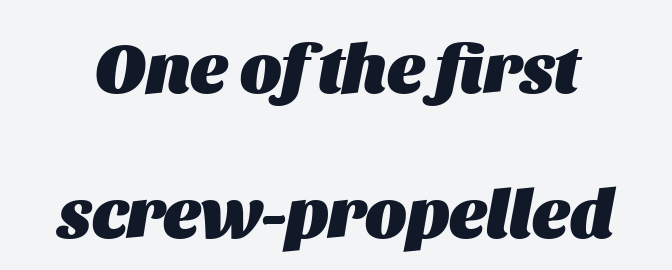
{"italic": "yes", "lean": "right", "slant_degrees": 11, "bold": "yes", "weight": "heavy", "width": "normal", "stroke_contrast": "medium", "x_height": "large", "monospaced": "no", "underline": "no", "line_spacing": "loose", "line_spacing_ratio": 2.07, "letter_spacing": "normal", "letter_spacing_em": 0.0, "glyph_px": 70}
